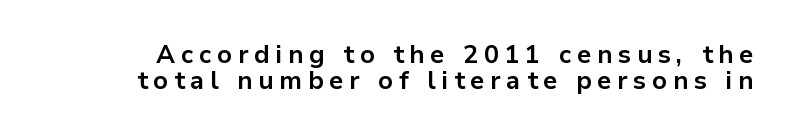
Q: Is the text bold? A: Yes.
Q: Is the text italic (slanted)? A: No, it is upright.
Q: Is the text underlined? A: No.
Q: Is the spacing between letters normal or unusually wide? A: Unusually wide.
Q: Is the spacing between lines tight, normal or loose? A: Tight.
